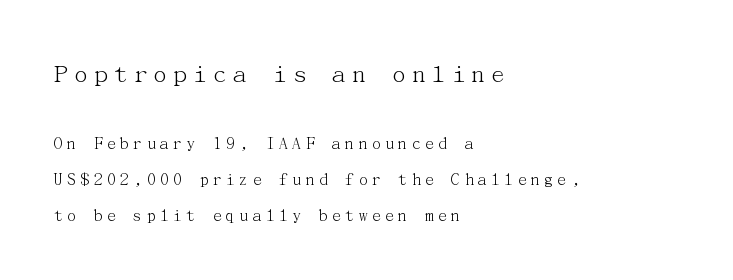
How would I describe the line gaps? Wide and relaxed. A student would notice the top passage is typeset larger than what follows. The characters are drawn with everyday or finer stroke widths. All the whitespace from short lines collects on the right.
